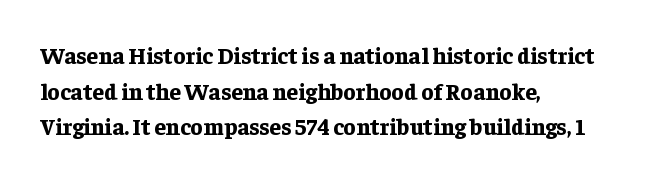
Q: Is the text bold? A: Yes.
Q: Is the text italic (slanted)? A: No, it is upright.
Q: Is the text underlined? A: No.
Q: How is the paragraph aligned? A: Left-aligned.
Q: Is the spacing between letters normal or unusually wide? A: Normal.
Q: Is the spacing between lines tight, normal or loose? A: Normal.
